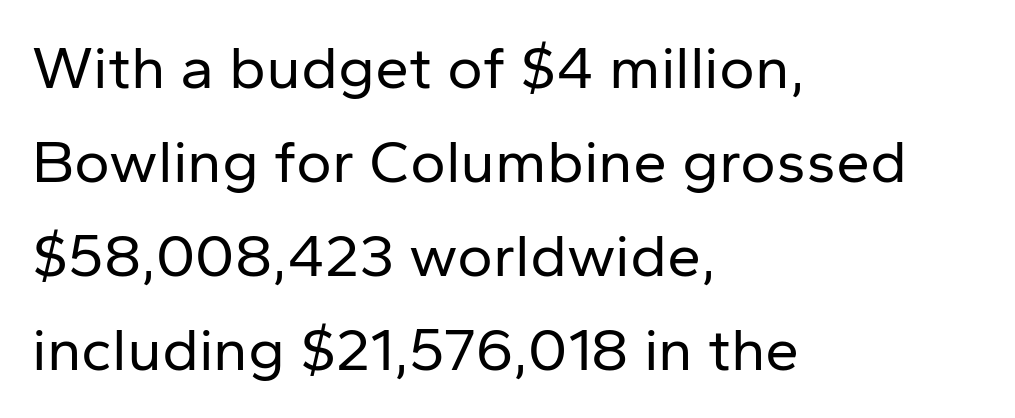
Spacing verdict: proportional, widths tailored to each character. Vertical strokes here are truly vertical. I'd call this a sans setting — the letters go barefoot. A bare baseline throughout the passage.
